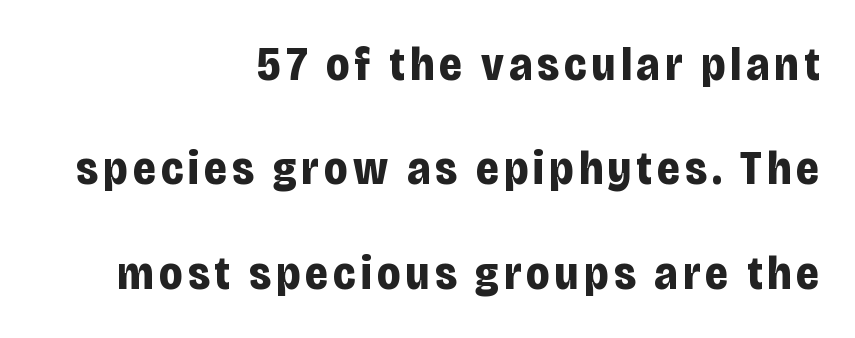
Nothing sits at the stroke ends, so this counts as sans-serif. Notice how thick the strokes are: this is what a full bold looks like. Casual observation: everything's shoved over to the right. Lines of text with bare space underneath.
